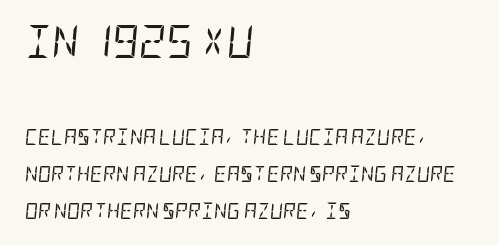
The image shows 33 px regular-weight, condensed type, italic (leaning right); set left-aligned, loose line spacing (2.34x), normal letter spacing, not underlined; the first (top) block is 2.06x larger; low stroke contrast and a large x-height.
